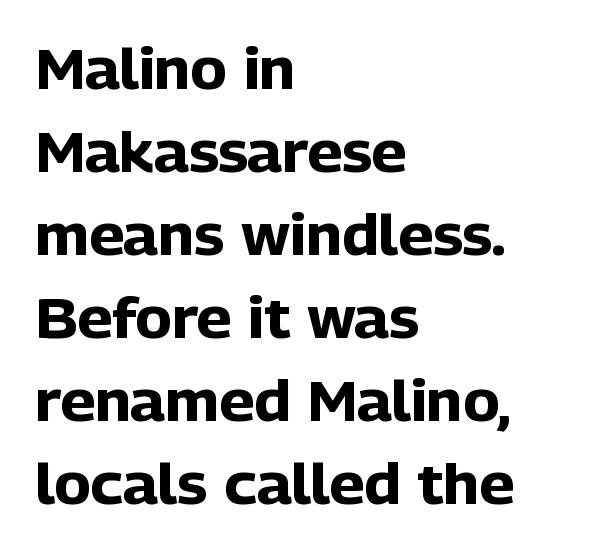
The space beneath each line is pristine and unruled. Letter spacing: default. Short and long lines alike share a common starting point at left. Compared with typical paragraphs, the rows here are spaced about the same.
